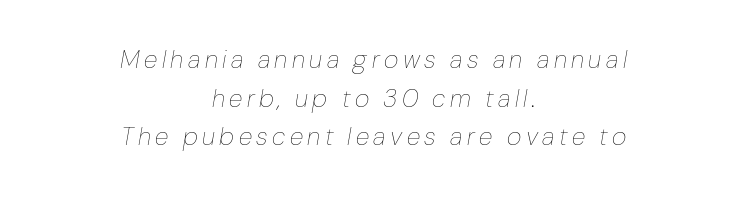
Stem width sits at or under what a default text font uses. Quick note: italic. Students, observe: this is what conventionally led text looks like. No word sits above an underline. The text block is weighted toward neither margin, spreading evenly from the middle.
